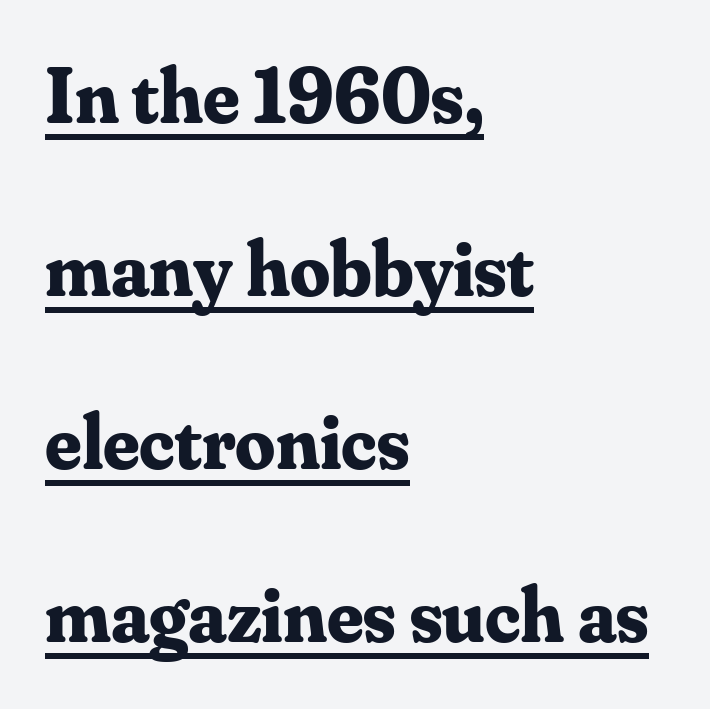
The image shows 79 px bold serif type, upright; set left-aligned, loose line spacing (2.19x), normal letter spacing, underlined; medium stroke contrast and a small x-height.
